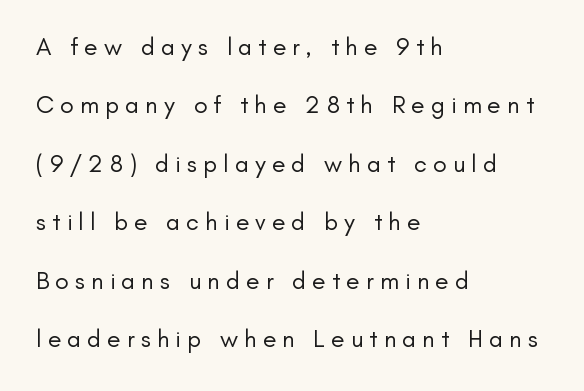
The image shows 25 px text type, upright; set left-aligned, loose line spacing (2.34x), unusually wide letter spacing (+0.24 em), not underlined.
